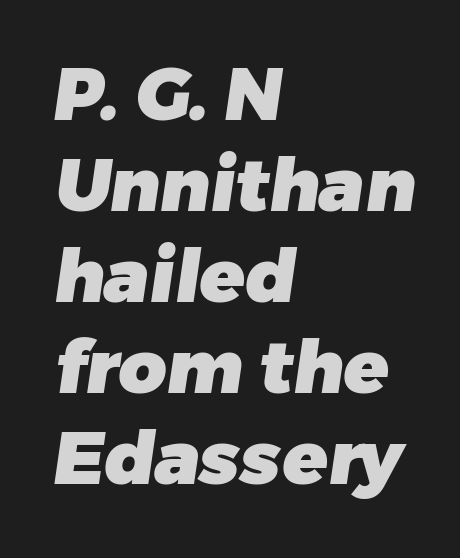
The image shows 74 px heavy sans-serif type; set left-aligned, line spacing 1.23x, normal letter spacing, not underlined; low stroke contrast and a medium x-height.
